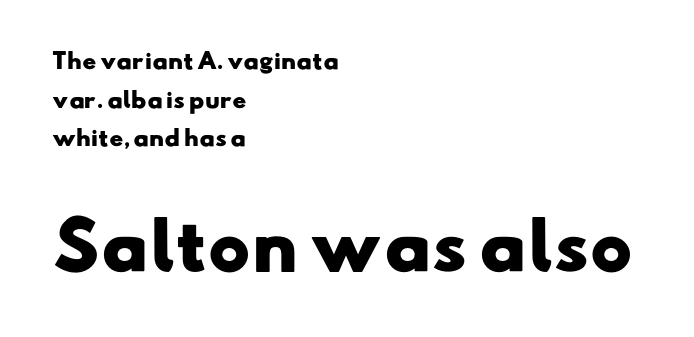
The image shows 64 px heavy, wide sans-serif type; set left-aligned, line spacing 1.84x, normal letter spacing, not underlined; the second (bottom) block is 3.05x larger; low stroke contrast and a small x-height.
